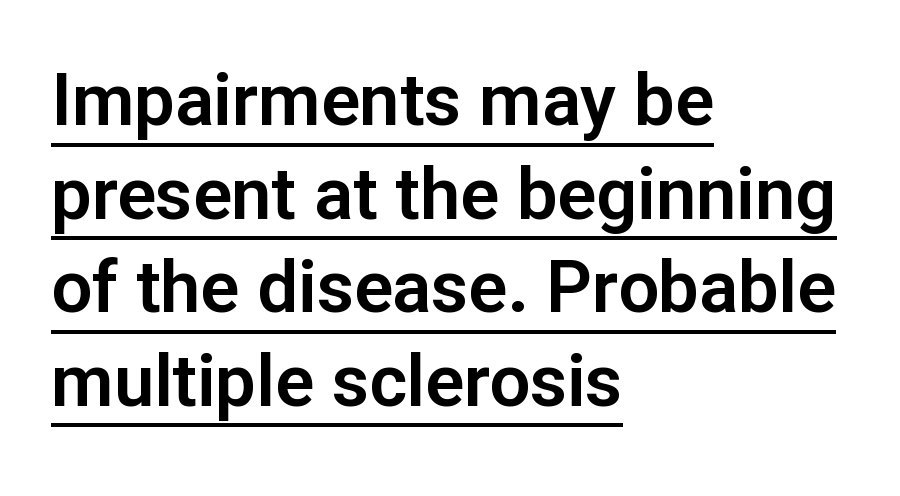
Q: Is the text italic (slanted)? A: No, it is upright.
Q: Is the typeface a serif or a sans-serif typeface? A: Sans-serif.
Q: Is the text underlined? A: Yes.
Q: How is the paragraph aligned? A: Left-aligned.
Q: Is the spacing between letters normal or unusually wide? A: Normal.
Q: Is the spacing between lines tight, normal or loose? A: Normal.
Q: Width (condensed, normal, or wide)? A: Normal.
Q: Stroke contrast? A: Low.
Q: x-height? A: Medium.
Q: Monospaced? A: No.
